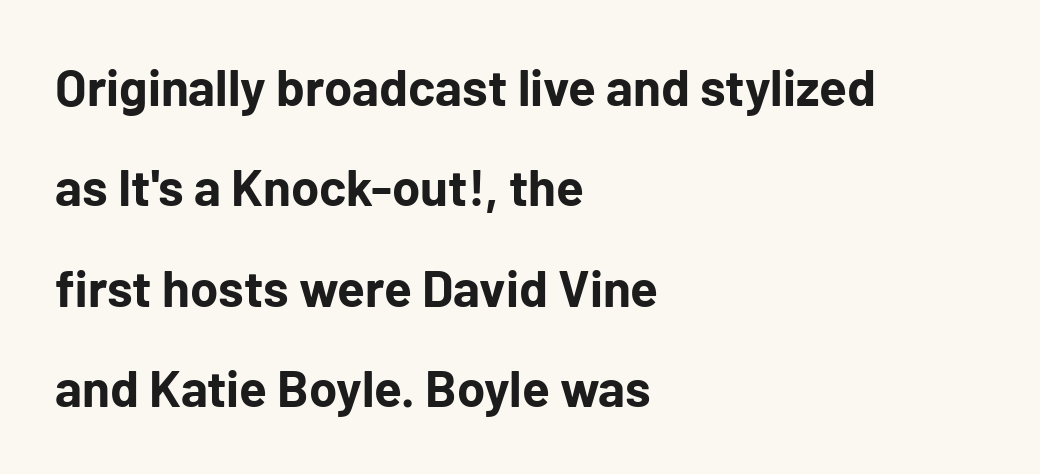
The image shows 51 px bold sans-serif type, upright; set left-aligned, loose line spacing (1.97x), normal letter spacing, not underlined; low stroke contrast and a medium x-height.
